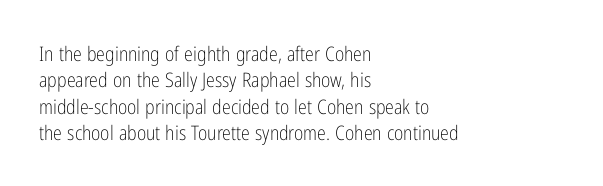
The image shows 20 px text type, upright; set left-aligned, normal line spacing (1.32x), normal letter spacing, not underlined.
